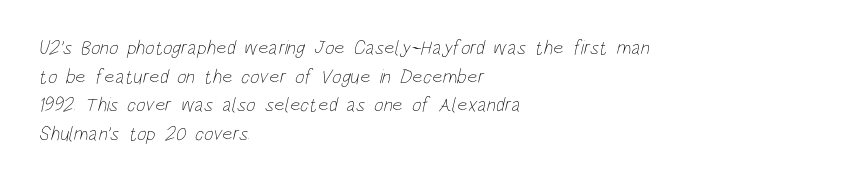
The image shows 20 px text type; set left-aligned, normal line spacing (1.43x), normal letter spacing, not underlined.
